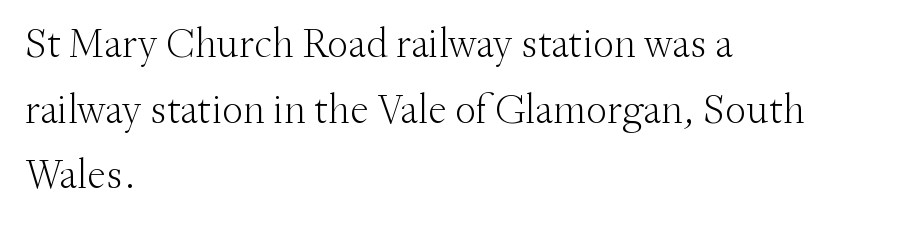
Left-aligned paragraph, ragged on the right. Reading down the column, the eye jumps a familiar distance to each next line. The designer went with a serif here, giving each stem small feet. The typesetting does not lean heavy: it is not bold. Note the varied advance widths — an 'i' is clearly narrower than an 'm'.
